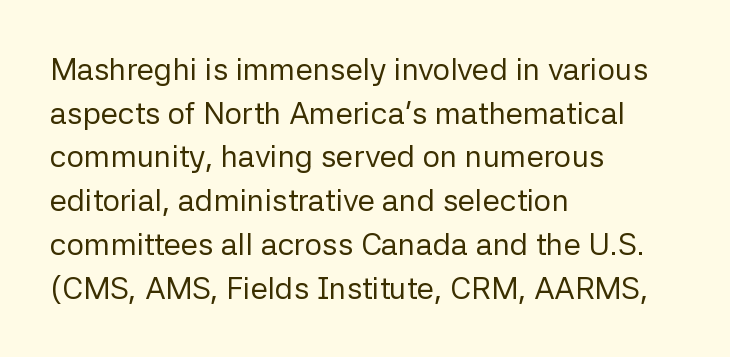
The image shows 31 px regular-weight sans-serif type, upright; set left-aligned, normal line spacing (1.41x), normal letter spacing, not underlined; low stroke contrast and a medium x-height.
